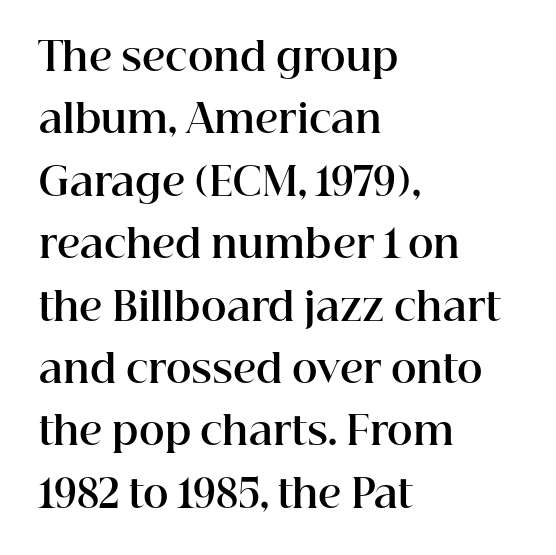
The image shows 39 px bold serif type, upright; set left-aligned, normal line spacing (1.6x), normal letter spacing, not underlined; high stroke contrast and a medium x-height.
